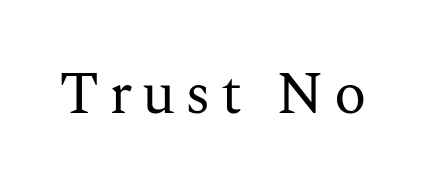
Q: Is the text bold? A: No.
Q: Is the text italic (slanted)? A: No, it is upright.
Q: Is the typeface a serif or a sans-serif typeface? A: Serif.
Q: Is the text underlined? A: No.
Q: Width (condensed, normal, or wide)? A: Normal.
Q: Stroke contrast? A: Medium.
Q: x-height? A: Medium.
Q: Monospaced? A: No.
